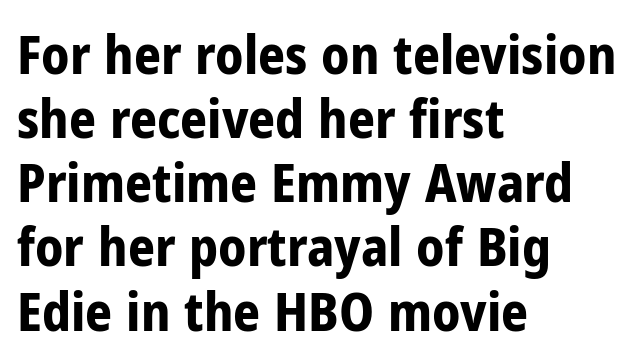
Q: Is the text bold? A: Yes.
Q: Is the text italic (slanted)? A: No, it is upright.
Q: Is the typeface a serif or a sans-serif typeface? A: Sans-serif.
Q: Is the text underlined? A: No.
Q: How is the paragraph aligned? A: Left-aligned.
Q: Is the spacing between letters normal or unusually wide? A: Normal.
Q: Width (condensed, normal, or wide)? A: Condensed.
Q: Stroke contrast? A: Low.
Q: x-height? A: Medium.
Q: Monospaced? A: No.
